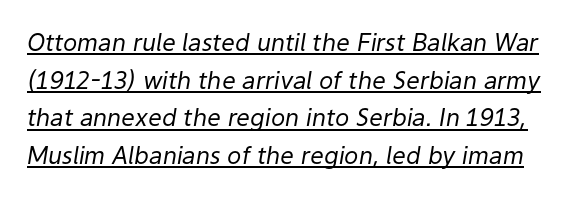
{"italic": "yes", "lean": "right", "slant_degrees": 9, "bold": "no", "underline": "yes", "line_spacing": "normal", "line_spacing_ratio": 1.57, "letter_spacing": "normal", "letter_spacing_em": 0.0, "glyph_px": 24}
